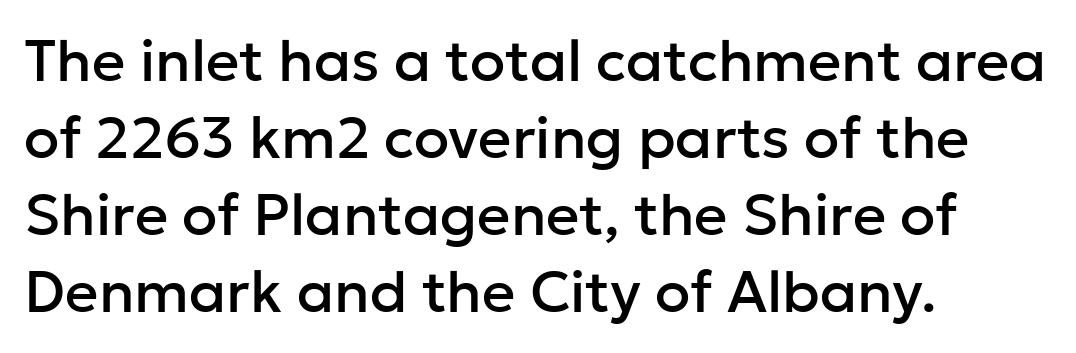
The image shows 58 px sans-serif type, upright; set left-aligned, normal line spacing (1.33x), normal letter spacing, not underlined; low stroke contrast and a medium x-height.
